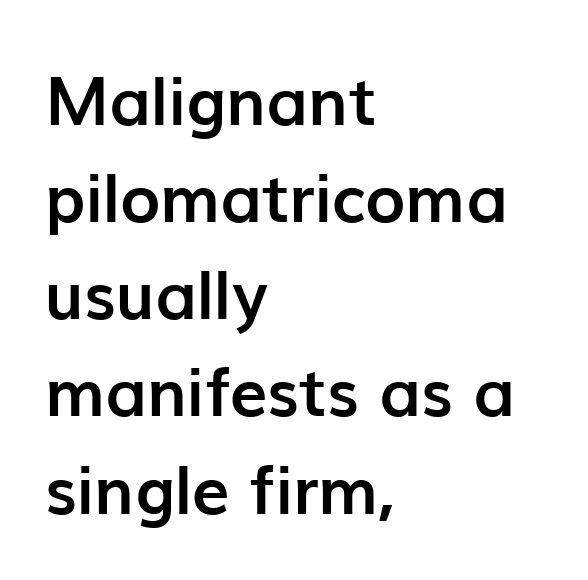
The letters stand straight up with perfectly vertical stems. These lines carry a lot of weight — the face is fully bold. Rule under the text: the space is simply empty. If you measured baseline to baseline, you'd find a middling distance. What kind of face is this? One without serifs — a sans. This sample uses plain, unmodified letter spacing.
